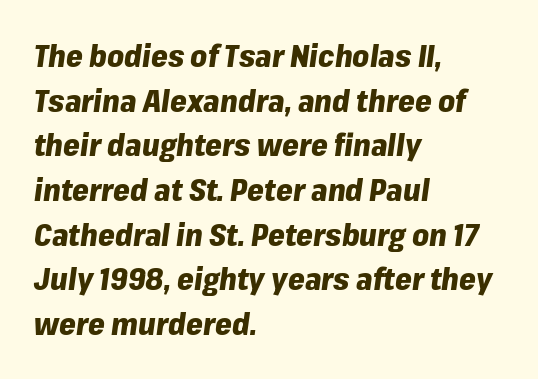
No word sits above an underline. Is the letter spacing exaggerated? No — it looks like the ordinary default. Each letter keeps its own natural width here, so spacing adapts to shape. The leading is moderate, giving the passage an even texture. You'd pick this weight for a headline — it's a proper bold.
